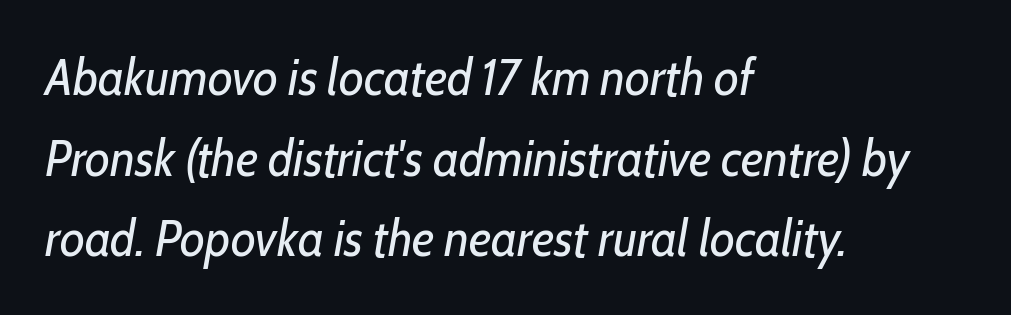
The text block is weighted toward the left margin, trailing off unevenly rightward. Style check: oblique. The type is set solid horizontally, with unmodified tracking. No extra ink here — the face is not bold.
